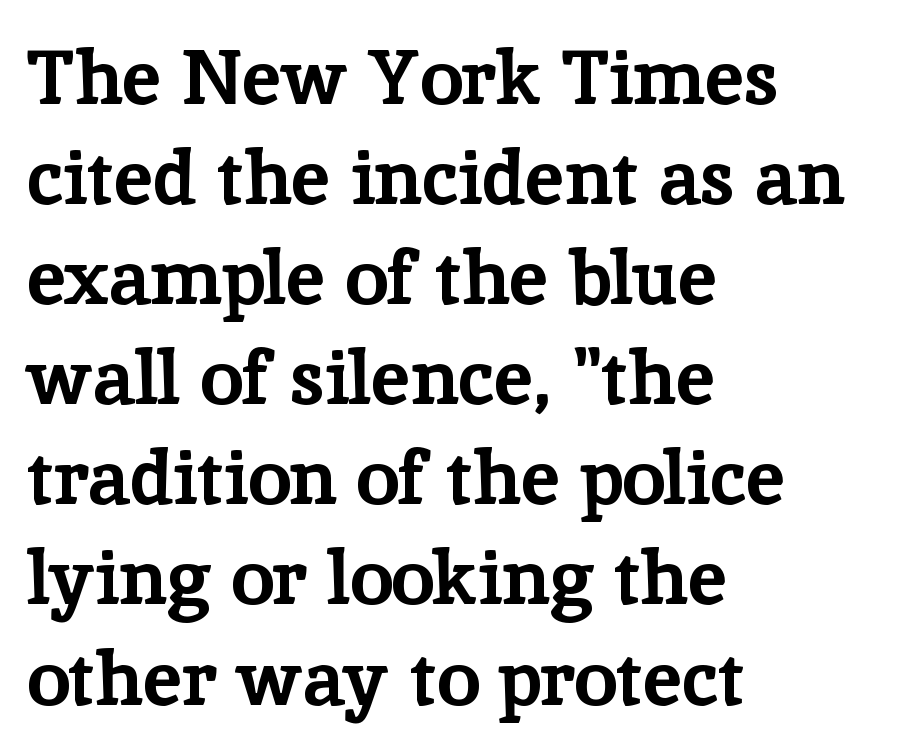
Quick note: interline space is typical. Here the glyphs are tracked normally, forming tight word shapes. Here the designer chose a conventional face with non-uniform glyph widths. Font category for this specimen: serif. Horizontal alignment here is leftward, the default for most running prose. When letters stand straight like this, we call the style roman or upright.
